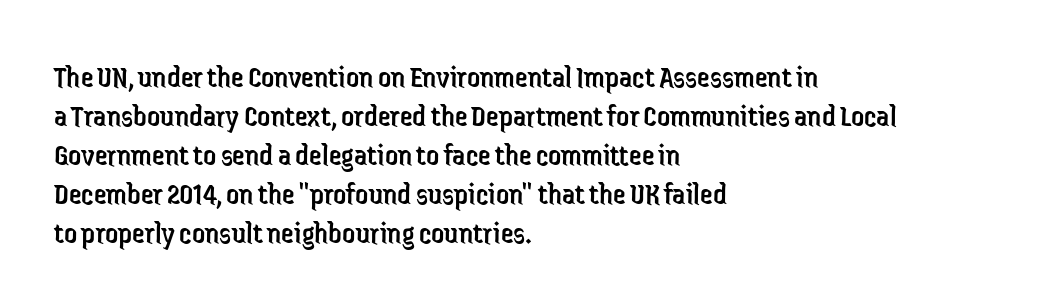
Visually the block forms a straight wall on the left and a jagged coastline on the right. The type is set solid horizontally, with unmodified tracking. The letters stand upright; this is a roman face. The designer went with a sans here, leaving each stem footless. Just letters on the line, the space beneath them empty. Spacing verdict: proportional, widths tailored to each character.
